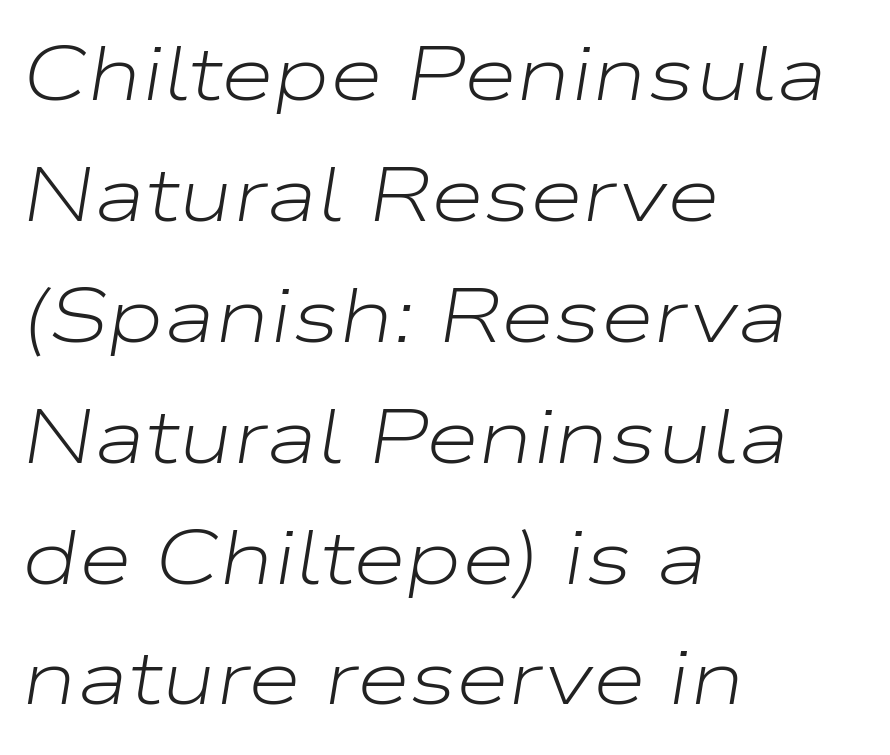
The image shows 77 px light, wide type, italic (leaning right); set left-aligned, normal line spacing (1.57x), normal letter spacing, not underlined; low stroke contrast and a medium x-height.
